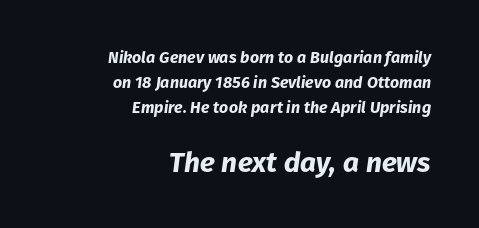
Q: Is the text bold? A: Yes.
Q: Is the text italic (slanted)? A: Yes, it leans right by about 8 degrees.
Q: Is the text underlined? A: No.
Q: How is the paragraph aligned? A: Right-aligned.
Q: Is the spacing between letters normal or unusually wide? A: Normal.
Q: Is the spacing between lines tight, normal or loose? A: Normal.
Q: Which block of text is set in a larger size, the first (top) or the second (bottom)? A: The second (bottom) one.
Q: Width (condensed, normal, or wide)? A: Normal.
Q: Stroke contrast? A: Low.
Q: x-height? A: Medium.
Q: Monospaced? A: No.
